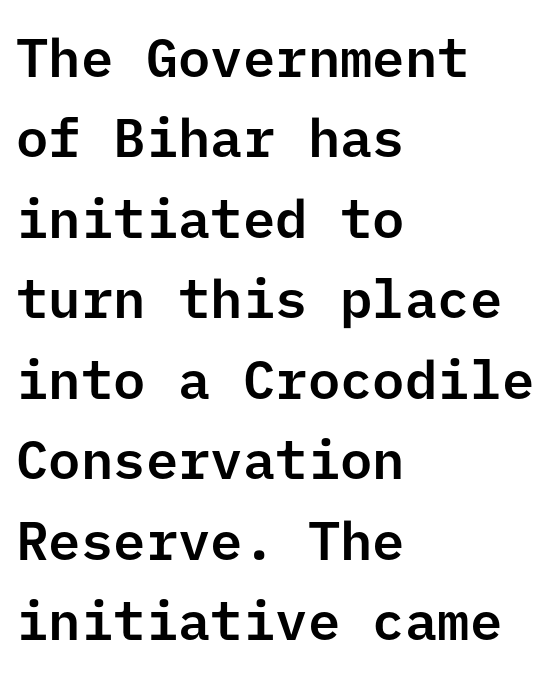
Q: Is the text italic (slanted)? A: No, it is upright.
Q: Is the typeface a serif or a sans-serif typeface? A: Sans-serif.
Q: Is the text underlined? A: No.
Q: How is the paragraph aligned? A: Left-aligned.
Q: Is the spacing between letters normal or unusually wide? A: Normal.
Q: Is the spacing between lines tight, normal or loose? A: Normal.
Q: Width (condensed, normal, or wide)? A: Normal.
Q: Stroke contrast? A: Low.
Q: x-height? A: Medium.
